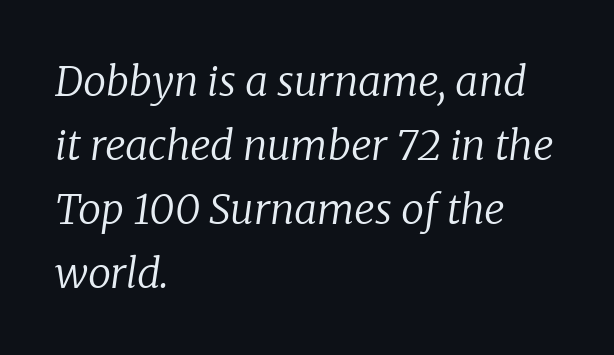
Note: serifs present on the glyphs. Each stroke keeps to a modest, everyday thickness or less. Is the block centered? No — it sits flush against the left margin. Leading matches the norm, producing a regular column. Nobody drew a line under any word here. Glyph-to-glyph distance matches everyday printed text.
